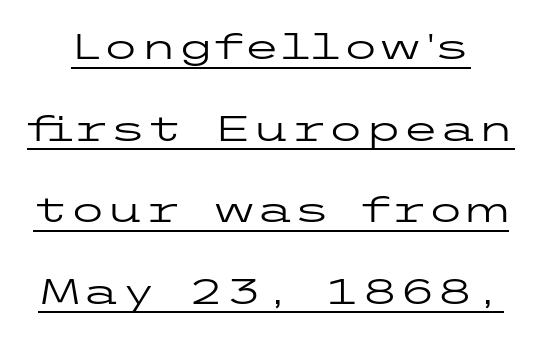
The letters stand straight up with perfectly vertical stems. Airy leading. No extra ink here — the face is not bold. A continuous stroke trails under the words, as in a hyperlink.
